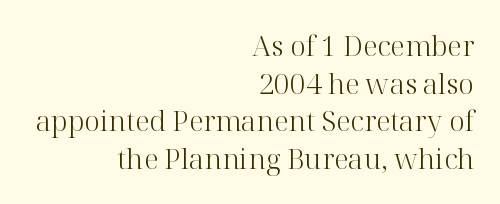
The image shows 28 px light serif type, upright; set right-aligned, normal line spacing (1.34x), normal letter spacing, not underlined; high stroke contrast and a medium x-height.
